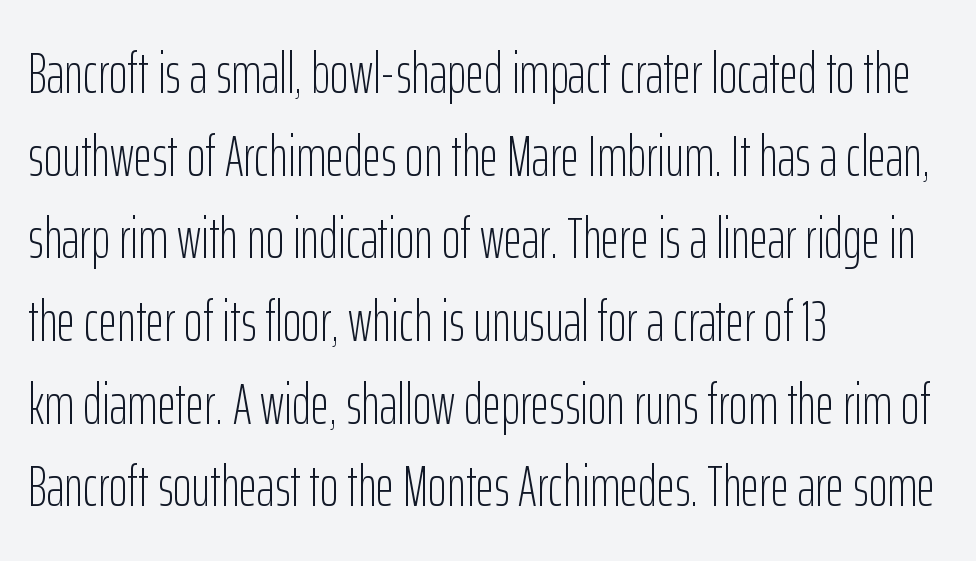
Q: Is the text bold? A: No.
Q: Is the text italic (slanted)? A: No, it is upright.
Q: Is the typeface a serif or a sans-serif typeface? A: Sans-serif.
Q: Is the text underlined? A: No.
Q: How is the paragraph aligned? A: Left-aligned.
Q: Is the spacing between letters normal or unusually wide? A: Normal.
Q: Is the spacing between lines tight, normal or loose? A: Normal.
Q: Width (condensed, normal, or wide)? A: Condensed.
Q: Stroke contrast? A: Low.
Q: x-height? A: Medium.
Q: Monospaced? A: No.
